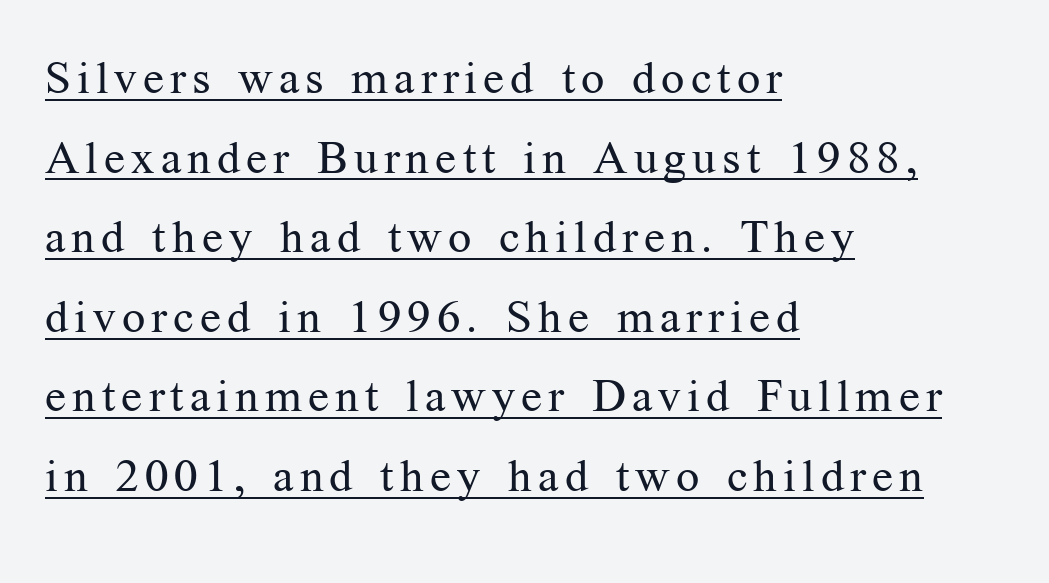
The image shows 46 px regular-weight serif type, upright; set left-aligned, line spacing 1.73x, underlined; medium stroke contrast and a medium x-height.
